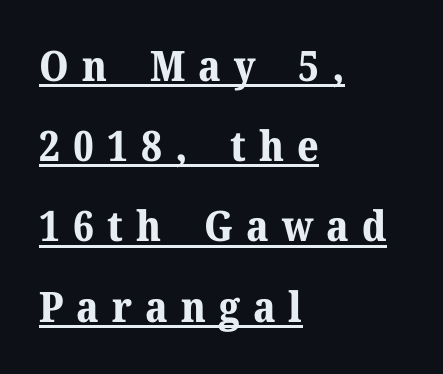
Q: Is the text bold? A: Yes.
Q: Is the text italic (slanted)? A: No, it is upright.
Q: Is the typeface a serif or a sans-serif typeface? A: Serif.
Q: Is the text underlined? A: Yes.
Q: How is the paragraph aligned? A: Left-aligned.
Q: Is the spacing between letters normal or unusually wide? A: Unusually wide.
Q: Is the spacing between lines tight, normal or loose? A: Loose.
Q: Width (condensed, normal, or wide)? A: Normal.
Q: Stroke contrast? A: Medium.
Q: x-height? A: Medium.
Q: Monospaced? A: No.
